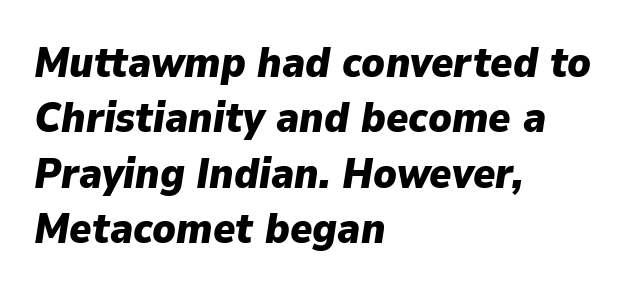
{"italic": "yes", "lean": "right", "slant_degrees": 9, "bold": "yes", "weight": "heavy", "width": "normal", "stroke_contrast": "low", "x_height": "medium", "monospaced": "no", "underline": "no", "align": "left", "line_spacing": "normal", "line_spacing_ratio": 1.32, "letter_spacing": "normal", "letter_spacing_em": 0.0, "glyph_px": 42}
